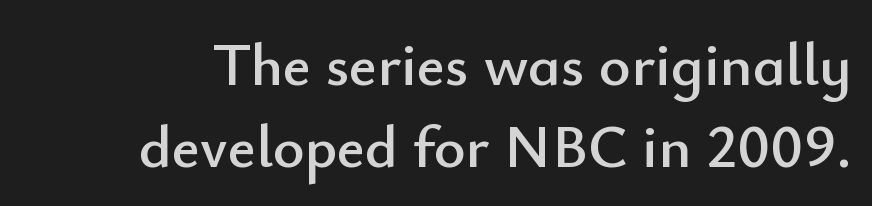
{"serif": "no", "italic": "no", "width": "normal", "stroke_contrast": "low", "x_height": "small", "monospaced": "no", "underline": "no", "line_spacing": "normal", "line_spacing_ratio": 1.35, "letter_spacing": "normal", "letter_spacing_em": 0.0, "glyph_px": 61}
